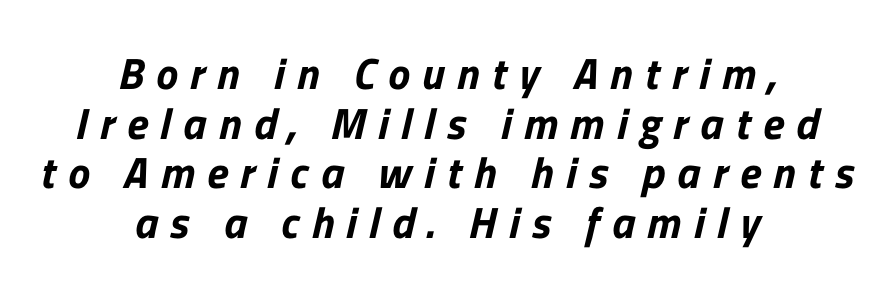
Q: Is the typeface a serif or a sans-serif typeface? A: Sans-serif.
Q: Is the text underlined? A: No.
Q: How is the paragraph aligned? A: Centered.
Q: Is the spacing between letters normal or unusually wide? A: Unusually wide.
Q: Is the spacing between lines tight, normal or loose? A: Tight.
Q: Width (condensed, normal, or wide)? A: Normal.
Q: Stroke contrast? A: Low.
Q: x-height? A: Medium.
Q: Monospaced? A: No.
